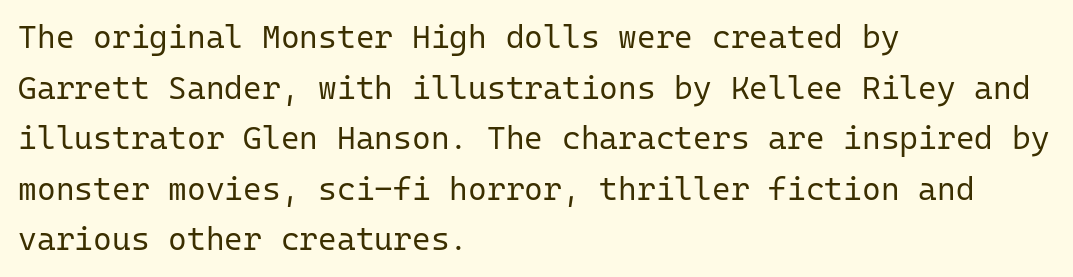
The image shows 32 px regular-weight sans-serif type, upright, monospaced; set left-aligned, normal line spacing (1.58x), normal letter spacing, not underlined; low stroke contrast and a medium x-height.
